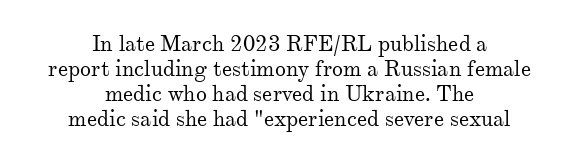
Q: Is the text bold? A: No.
Q: Is the text italic (slanted)? A: No, it is upright.
Q: Is the text underlined? A: No.
Q: How is the paragraph aligned? A: Centered.
Q: Is the spacing between letters normal or unusually wide? A: Normal.
Q: Is the spacing between lines tight, normal or loose? A: Tight.
